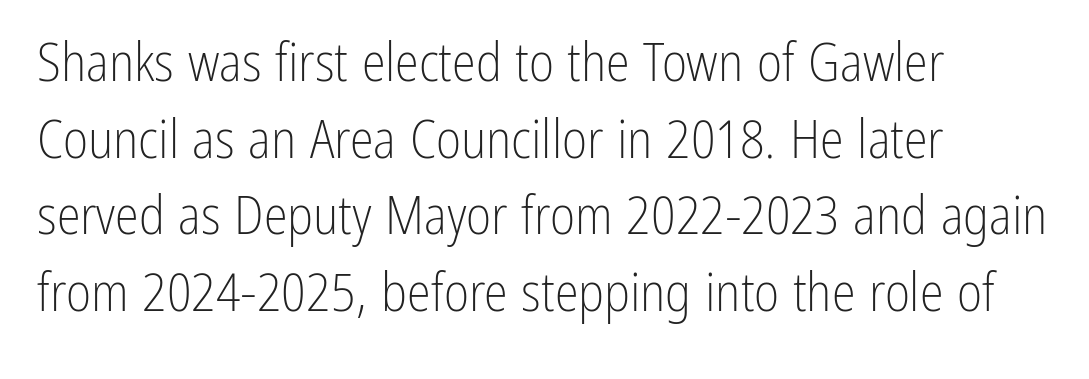
The image shows 54 px light, condensed sans-serif type, upright; set left-aligned, normal line spacing (1.42x), normal letter spacing, not underlined; low stroke contrast and a medium x-height.
